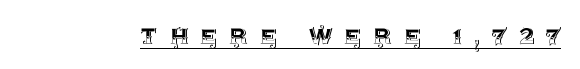
The typesetter has applied underlining to the passage shown. The line texture is sparse and dotted thanks to wide tracking. The passage shown is typed in a proportional face where columns would drift. Every character sits straight up, as roman type does.
